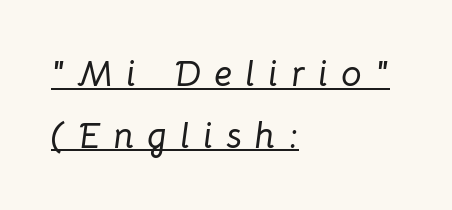
The image shows 36 px text type, italic (leaning right); set left-aligned, line spacing 1.71x, unusually wide letter spacing (+0.37 em), underlined; low stroke contrast and a medium x-height.
